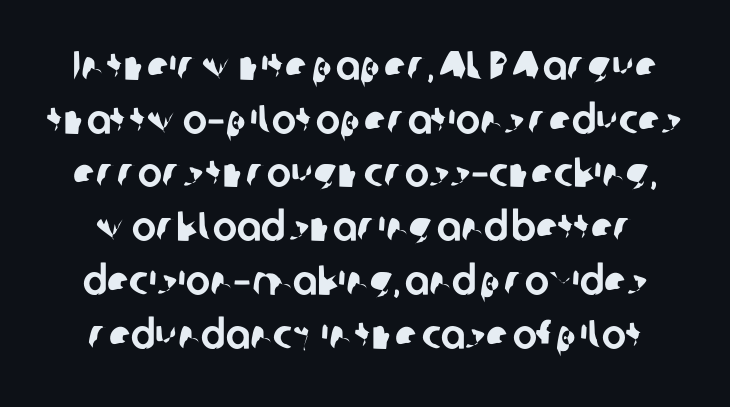
{"serif": "no", "width": "normal", "stroke_contrast": "low", "x_height": "medium", "monospaced": "no", "underline": "no", "line_spacing": "normal", "line_spacing_ratio": 1.31, "letter_spacing": "normal", "letter_spacing_em": 0.0, "glyph_px": 41}
